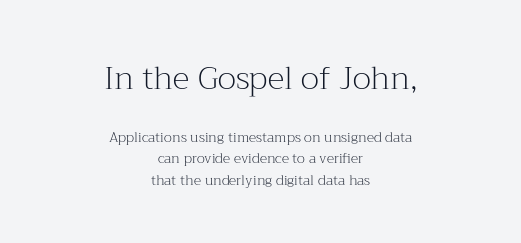
{"serif": "yes", "italic": "no", "bold": "no", "weight": "light", "width": "normal", "stroke_contrast": "medium", "x_height": "medium", "monospaced": "no", "underline": "no", "align": "center", "line_spacing": "normal", "line_spacing_ratio": 1.54, "letter_spacing": "normal", "letter_spacing_em": 0.0, "larger_block": "first", "size_ratio": 2.29, "glyph_px": 32}
